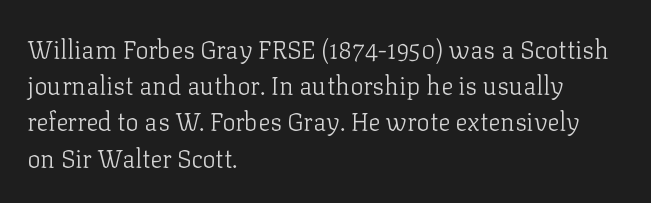
Q: Is the text bold? A: No.
Q: Is the text italic (slanted)? A: No, it is upright.
Q: Is the text underlined? A: No.
Q: How is the paragraph aligned? A: Left-aligned.
Q: Is the spacing between letters normal or unusually wide? A: Normal.
Q: Is the spacing between lines tight, normal or loose? A: Normal.
